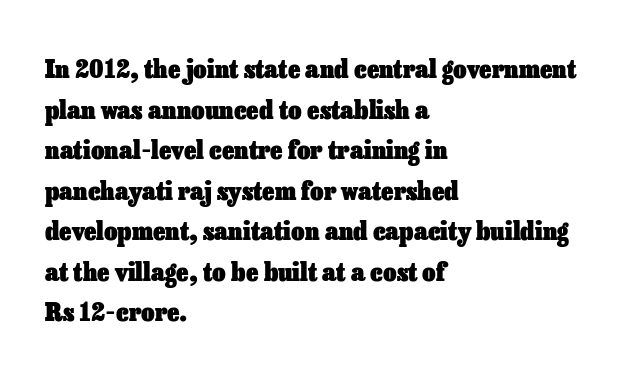
Students, note that the glyphs here touch the page at normal intervals. Lines of text with bare space underneath. Short and long lines alike share a common starting point at left. The font's upright variant was chosen for this text.
